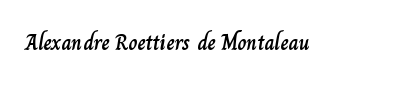
The image shows 22 px text type; set normal letter spacing, not underlined.
